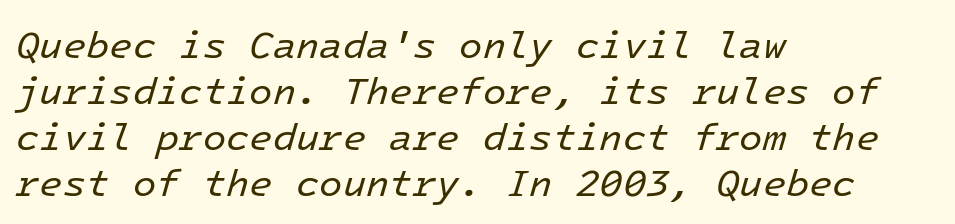
The strokes carry an ordinary text weight at most. The paragraph has a hard left edge and a soft right edge. Slanted lettering throughout. Anything drawn beneath the words? Only blank space.
